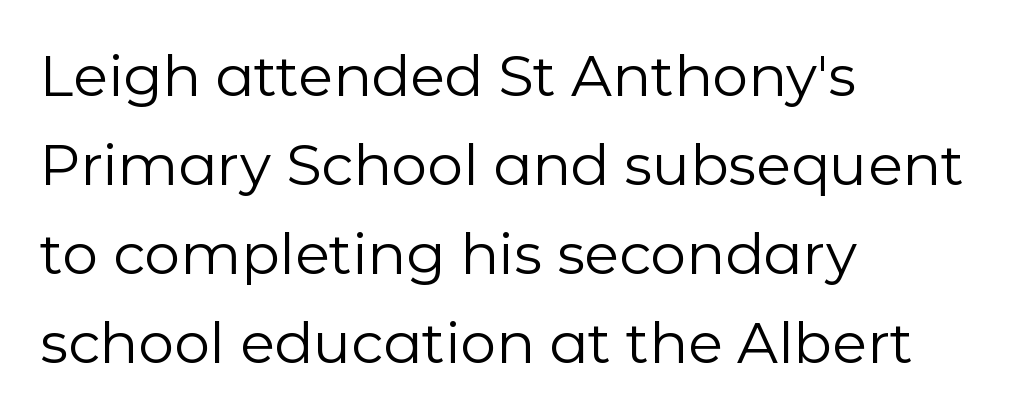
The image shows 57 px regular-weight sans-serif type, upright; set left-aligned, normal line spacing (1.56x), normal letter spacing, not underlined; low stroke contrast and a medium x-height.
